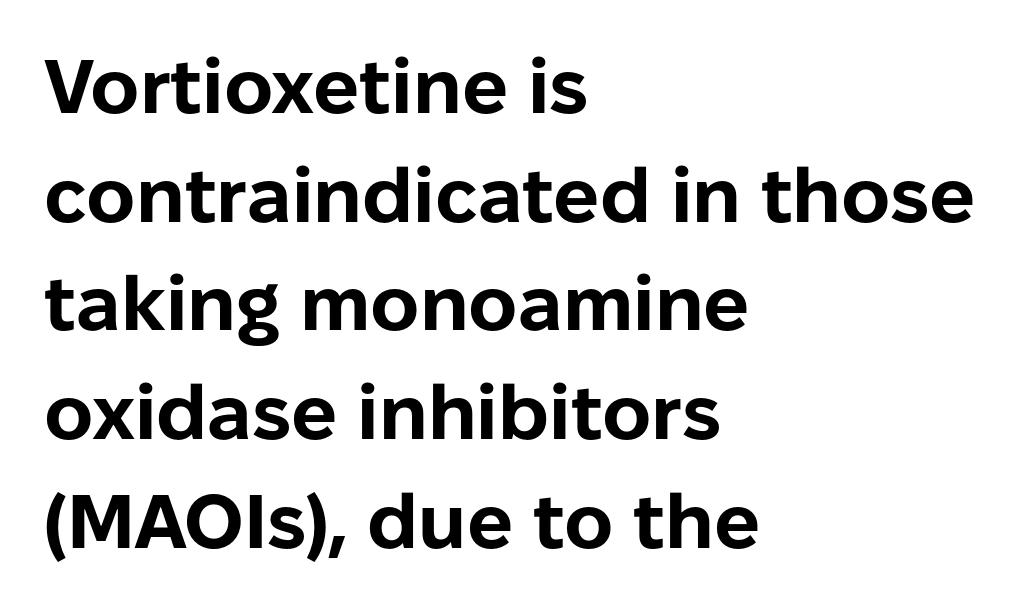
{"serif": "no", "italic": "no", "bold": "yes", "weight": "bold", "width": "normal", "stroke_contrast": "low", "x_height": "medium", "monospaced": "no", "underline": "no", "align": "left", "line_spacing": "normal", "line_spacing_ratio": 1.43, "letter_spacing": "normal", "letter_spacing_em": 0.0, "glyph_px": 76}
